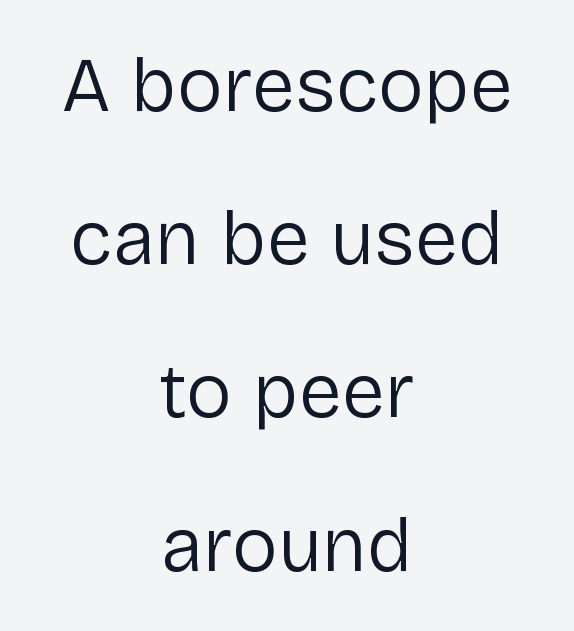
Q: Is the text bold? A: No.
Q: Is the text italic (slanted)? A: No, it is upright.
Q: Is the typeface a serif or a sans-serif typeface? A: Sans-serif.
Q: Is the text underlined? A: No.
Q: How is the paragraph aligned? A: Centered.
Q: Is the spacing between letters normal or unusually wide? A: Normal.
Q: Is the spacing between lines tight, normal or loose? A: Loose.
Q: Width (condensed, normal, or wide)? A: Normal.
Q: Stroke contrast? A: Low.
Q: x-height? A: Medium.
Q: Monospaced? A: No.
